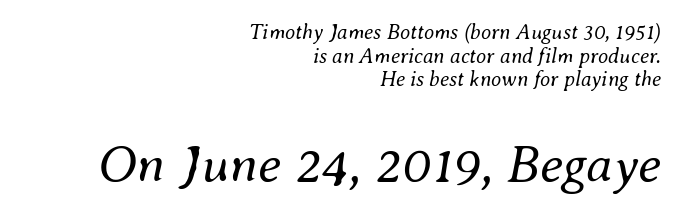
How would I describe the line gaps? Narrow and economical. These lines stack with their right ends in a neat column. The type is set solid horizontally, with unmodified tracking. Character widths vary here, with narrow letters taking less room than wide ones. Slant detected: the letters are inclined.
